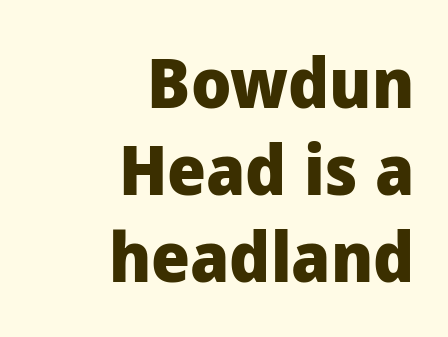
Every row of glyphs terminates at an identical x-position on the right. The rendering uses natural spacing where letterforms have individual widths. Do the letters lean? They stand straight. Every letter is thick-stroked: bold, no question.
